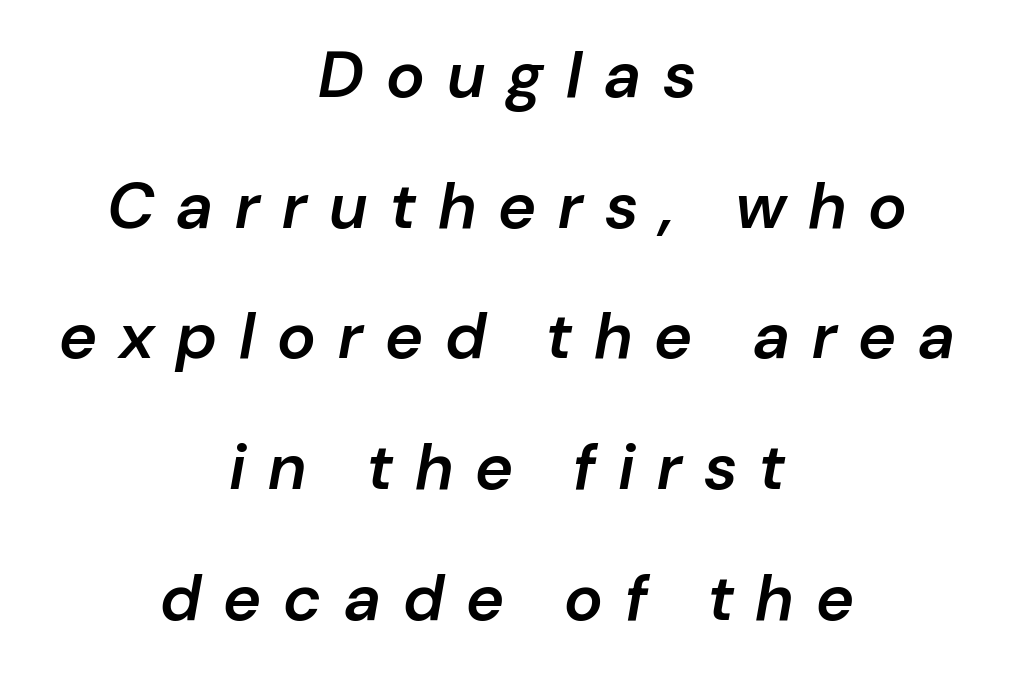
The image shows 65 px semibold type, italic (leaning right); set centered, loose line spacing (2.01x), unusually wide letter spacing (+0.34 em), not underlined; low stroke contrast and a medium x-height.
